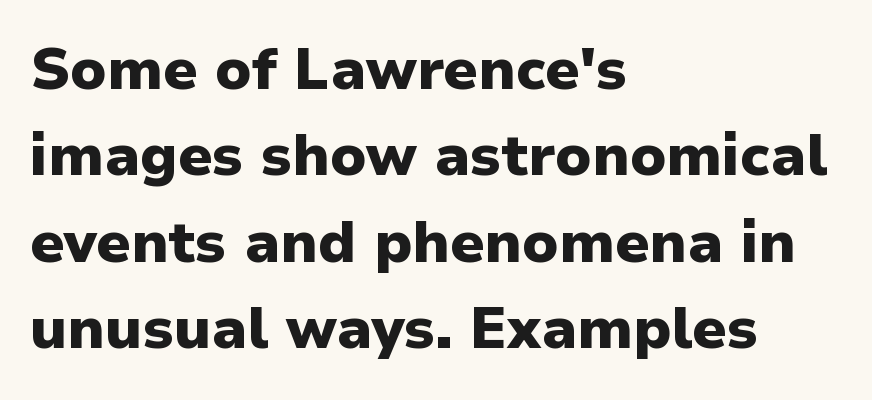
Q: Is the text bold? A: Yes.
Q: Is the text italic (slanted)? A: No, it is upright.
Q: Is the typeface a serif or a sans-serif typeface? A: Sans-serif.
Q: Is the text underlined? A: No.
Q: How is the paragraph aligned? A: Left-aligned.
Q: Is the spacing between letters normal or unusually wide? A: Normal.
Q: Is the spacing between lines tight, normal or loose? A: Normal.
Q: Width (condensed, normal, or wide)? A: Normal.
Q: Stroke contrast? A: Low.
Q: x-height? A: Medium.
Q: Monospaced? A: No.
